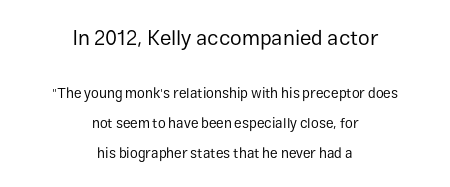
{"italic": "no", "bold": "no", "underline": "no", "align": "center", "line_spacing": "loose", "line_spacing_ratio": 2.12, "letter_spacing": "normal", "letter_spacing_em": 0.0, "larger_block": "first", "size_ratio": 1.5, "glyph_px": 21}
